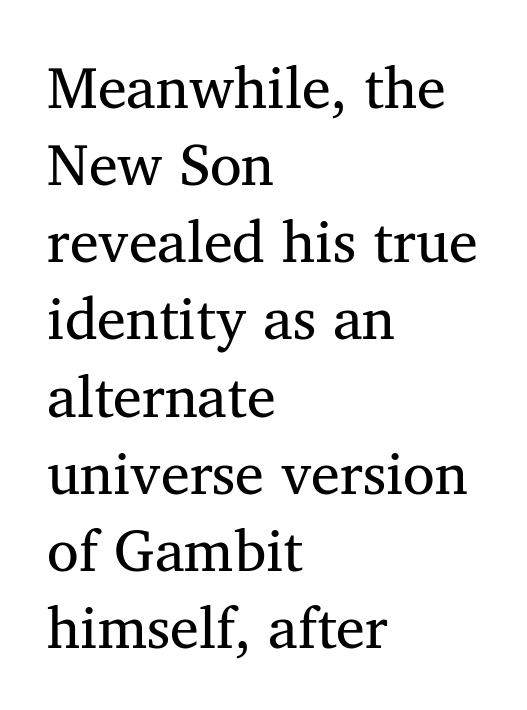
Q: Is the text bold? A: No.
Q: Is the typeface a serif or a sans-serif typeface? A: Serif.
Q: Is the text underlined? A: No.
Q: How is the paragraph aligned? A: Left-aligned.
Q: Is the spacing between letters normal or unusually wide? A: Normal.
Q: Is the spacing between lines tight, normal or loose? A: Normal.
Q: Width (condensed, normal, or wide)? A: Normal.
Q: Stroke contrast? A: Medium.
Q: x-height? A: Medium.
Q: Monospaced? A: No.
